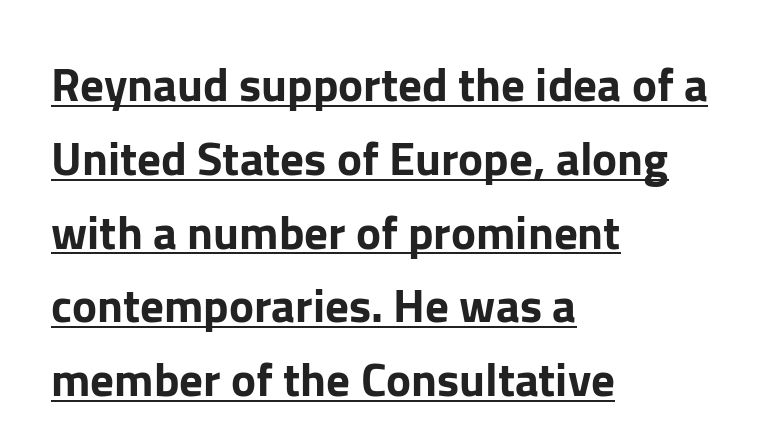
Posture: upright roman. Looks like regular typesetting: each glyph gets only the width it needs. Tracking value appears to be zero — textbook default spacing. What decoration does the sample have? An underline. Visually the block forms a straight wall on the left and a jagged coastline on the right. Note: no serifs on the glyphs.
